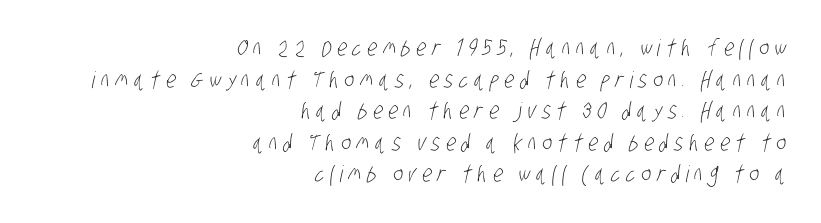
Words appear elongated and porous because spacing is wide. Vertical stems look standard width or narrower in stroke. Each line ends at the same right margin while the left side varies. This rendering features lettering with no underline. Quick note: interline space is typical.
